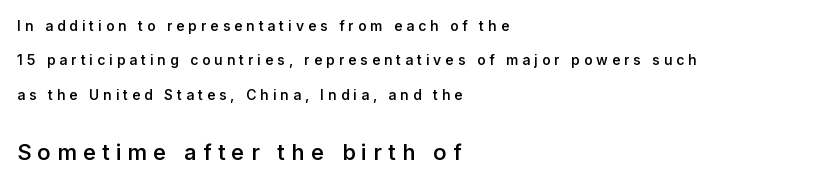
{"italic": "no", "bold": "semi", "underline": "no", "align": "left", "line_spacing": "loose", "line_spacing_ratio": 2.46, "letter_spacing": "wide", "letter_spacing_em": 0.28, "larger_block": "second", "size_ratio": 1.57, "glyph_px": 22}
